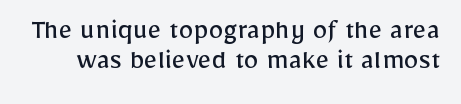
Q: Is the text bold? A: No.
Q: Is the text italic (slanted)? A: No, it is upright.
Q: Is the typeface a serif or a sans-serif typeface? A: Sans-serif.
Q: Is the text underlined? A: No.
Q: Is the spacing between letters normal or unusually wide? A: Normal.
Q: Is the spacing between lines tight, normal or loose? A: Tight.
Q: Width (condensed, normal, or wide)? A: Normal.
Q: Stroke contrast? A: Low.
Q: x-height? A: Medium.
Q: Monospaced? A: No.
